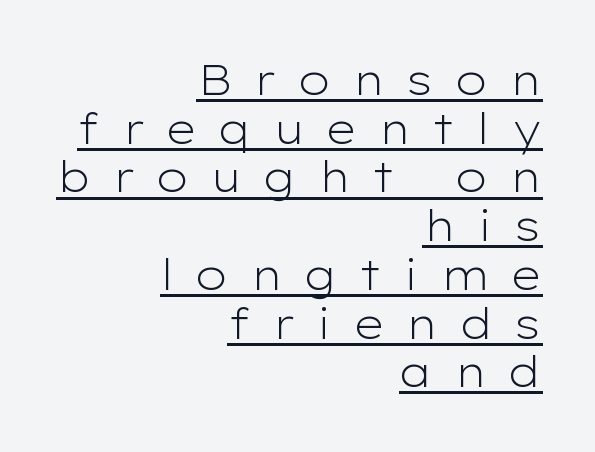
Q: Is the text bold? A: No.
Q: Is the text italic (slanted)? A: No, it is upright.
Q: Is the typeface a serif or a sans-serif typeface? A: Sans-serif.
Q: Is the text underlined? A: Yes.
Q: How is the paragraph aligned? A: Right-aligned.
Q: Is the spacing between letters normal or unusually wide? A: Unusually wide.
Q: Width (condensed, normal, or wide)? A: Wide.
Q: Stroke contrast? A: Low.
Q: x-height? A: Medium.
Q: Monospaced? A: No.
